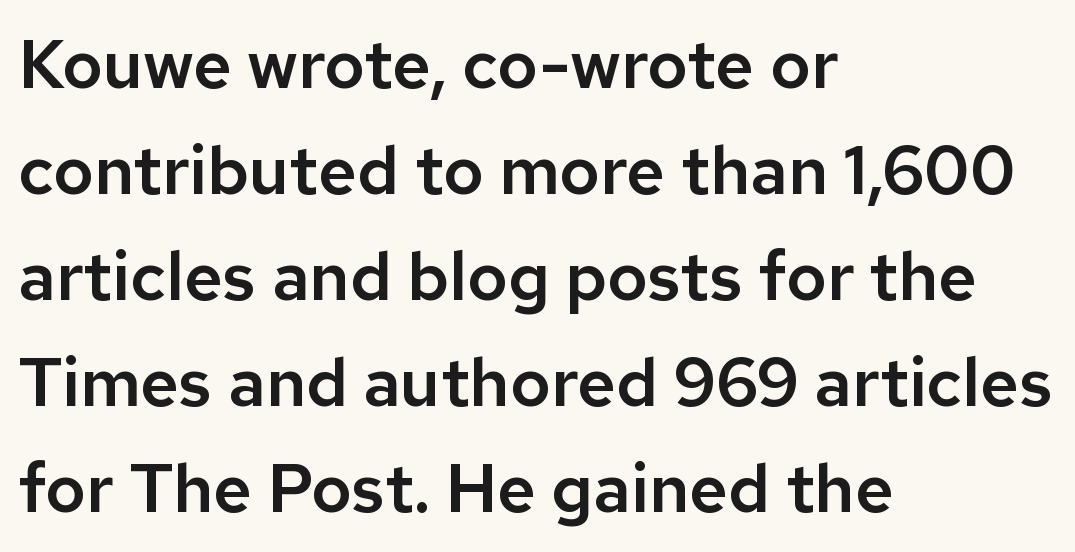
{"serif": "no", "italic": "no", "width": "normal", "stroke_contrast": "low", "x_height": "medium", "monospaced": "no", "underline": "no", "align": "left", "line_spacing": "normal", "line_spacing_ratio": 1.56, "letter_spacing": "normal", "letter_spacing_em": 0.0, "glyph_px": 68}
